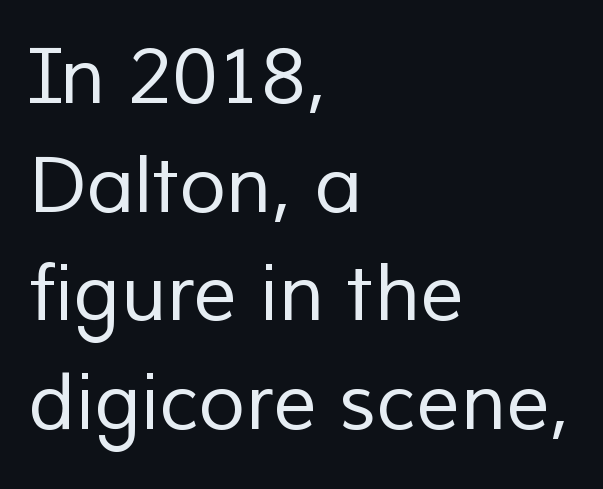
The image shows 77 px regular-weight sans-serif type; set left-aligned, normal line spacing (1.41x), normal letter spacing, not underlined; low stroke contrast and a medium x-height.
